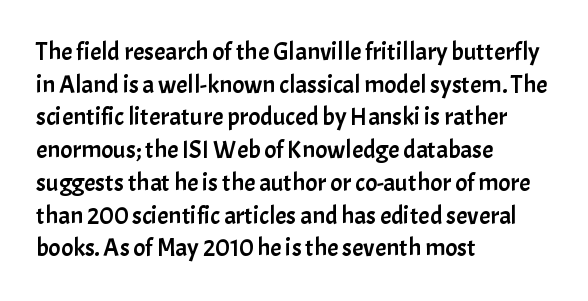
The image shows 25 px text type, upright; set left-aligned, normal line spacing (1.31x), normal letter spacing, not underlined.
